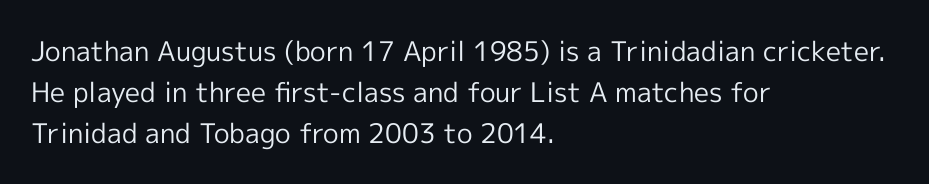
Q: Is the text bold? A: No.
Q: Is the text italic (slanted)? A: No, it is upright.
Q: Is the text underlined? A: No.
Q: How is the paragraph aligned? A: Left-aligned.
Q: Is the spacing between letters normal or unusually wide? A: Normal.
Q: Is the spacing between lines tight, normal or loose? A: Normal.
